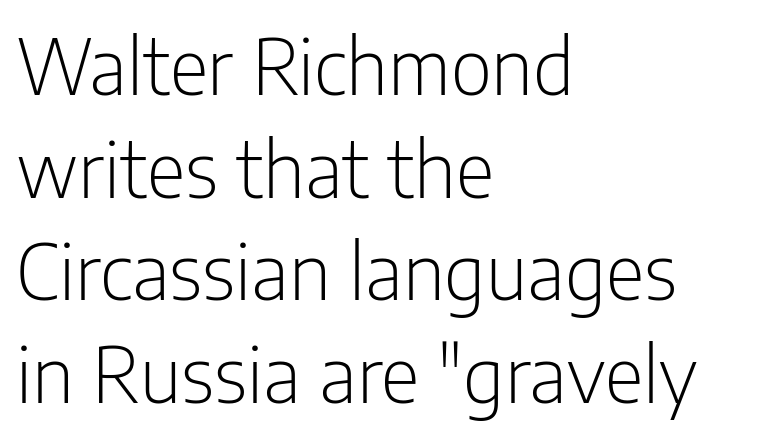
The leading is moderate, giving the passage an even texture. No extra ink here — the face is not bold. These lines are rendered in a variable-pitch font. Descenders hang freely into open space. The letters stand upright; this is a roman face.
